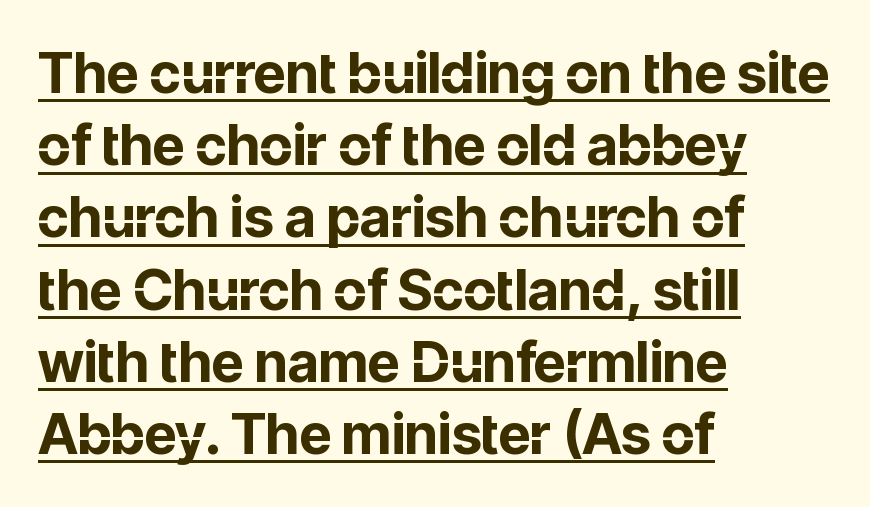
The image shows 56 px bold sans-serif type, upright; set left-aligned, normal line spacing (1.29x), normal letter spacing, underlined; low stroke contrast and a medium x-height.
